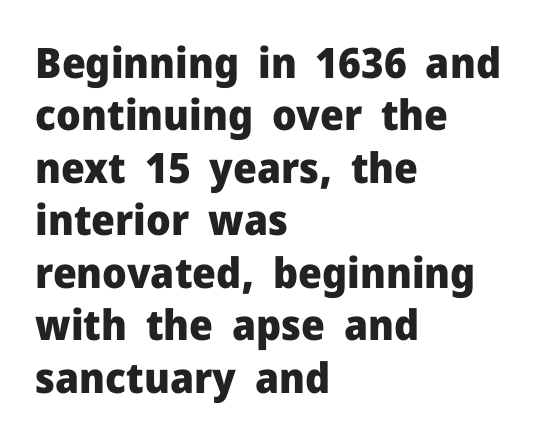
Standard letterfit; no display-style spreading of the glyphs. Rule under the text: the space is simply empty. This is heavy type, rendered in bold. The lines in this sample share a left origin and differ only in where they stop.
